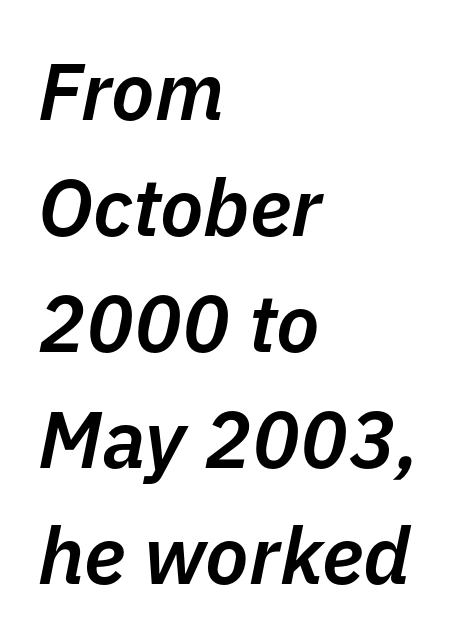
Q: Is the text bold? A: Semi-bold.
Q: Is the text italic (slanted)? A: Yes, it leans right by about 11 degrees.
Q: Is the text underlined? A: No.
Q: How is the paragraph aligned? A: Left-aligned.
Q: Is the spacing between letters normal or unusually wide? A: Normal.
Q: Is the spacing between lines tight, normal or loose? A: Normal.
Q: Width (condensed, normal, or wide)? A: Normal.
Q: Stroke contrast? A: Low.
Q: x-height? A: Medium.
Q: Monospaced? A: No.
